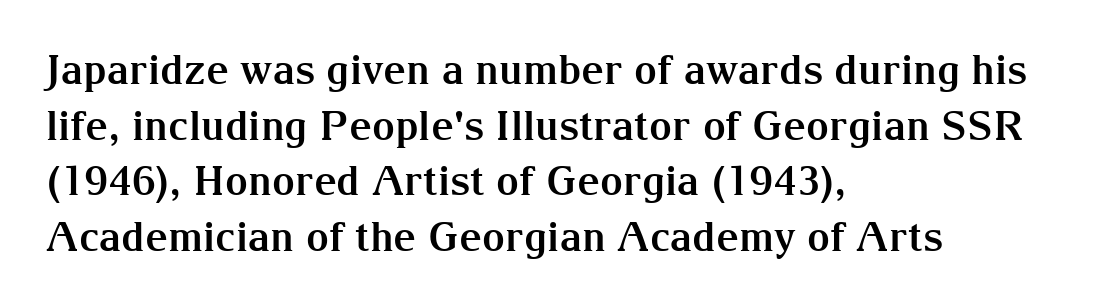
The image shows 40 px bold serif type, upright; set left-aligned, normal line spacing (1.39x), normal letter spacing, not underlined; medium stroke contrast and a medium x-height.
